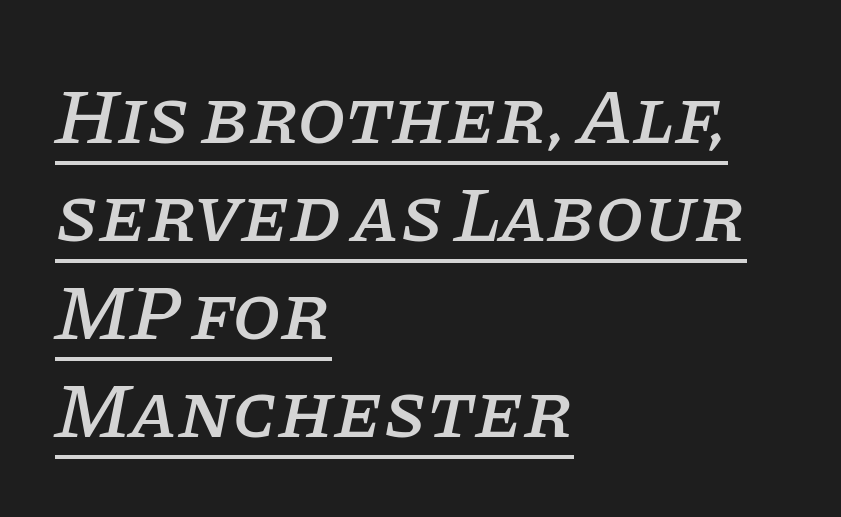
{"serif": "yes", "italic": "yes", "lean": "right", "slant_degrees": 11, "width": "normal", "stroke_contrast": "low", "x_height": "large", "monospaced": "no", "underline": "yes", "align": "left", "line_spacing_ratio": 1.24, "letter_spacing": "normal", "letter_spacing_em": 0.0, "glyph_px": 79}
